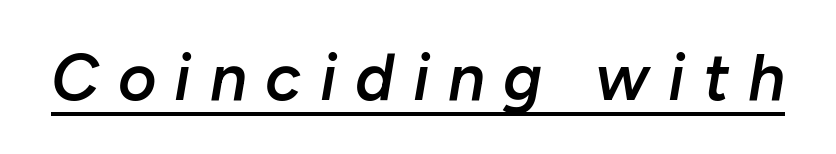
The image shows 66 px semibold type, italic (leaning right); set unusually wide letter spacing (+0.28 em), underlined; low stroke contrast and a medium x-height.
